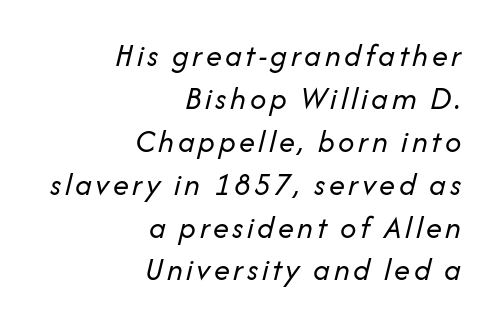
If you measured baseline to baseline, you'd find a middling distance. Horizontal alignment here is rightward, an uncommon choice for prose. Note the varied advance widths — an 'i' is clearly narrower than an 'm'. The strokes are not fattened; the text isn't bold. The space directly below the letters is spotless. Yep, that's italic — everything's leaning.
